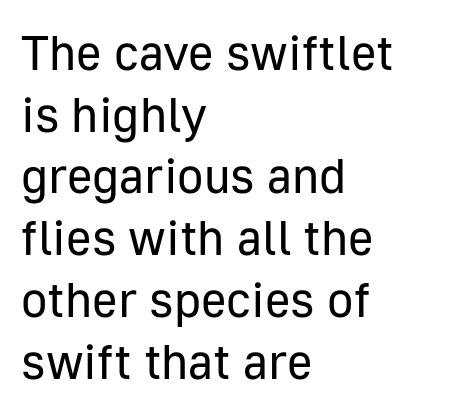
{"serif": "no", "italic": "no", "bold": "no", "weight": "regular", "width": "normal", "stroke_contrast": "low", "x_height": "medium", "monospaced": "no", "underline": "no", "align": "left", "line_spacing": "normal", "line_spacing_ratio": 1.26, "letter_spacing": "normal", "letter_spacing_em": 0.0, "glyph_px": 49}
